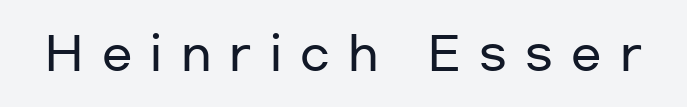
{"serif": "no", "italic": "no", "width": "wide", "stroke_contrast": "low", "x_height": "medium", "monospaced": "no", "underline": "no", "letter_spacing": "wide", "letter_spacing_em": 0.41, "glyph_px": 45}
